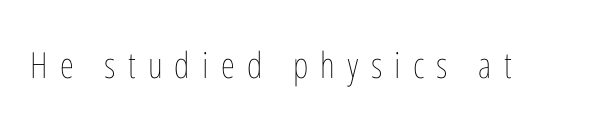
{"italic": "no", "bold": "no", "weight": "thin", "width": "condensed", "stroke_contrast": "low", "x_height": "medium", "monospaced": "no", "underline": "no", "letter_spacing": "wide", "letter_spacing_em": 0.34, "glyph_px": 36}
